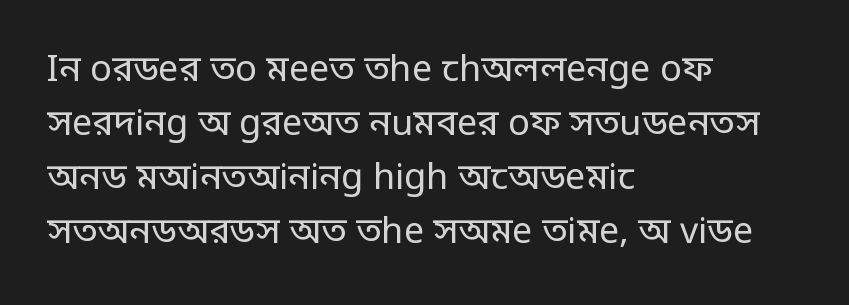
{"serif": "no", "italic": "no", "bold": "no", "weight": "regular", "width": "condensed", "stroke_contrast": "low", "monospaced": "no", "underline": "no", "align": "left", "line_spacing": "normal", "line_spacing_ratio": 1.5, "letter_spacing": "normal", "letter_spacing_em": 0.0, "glyph_px": 36}
